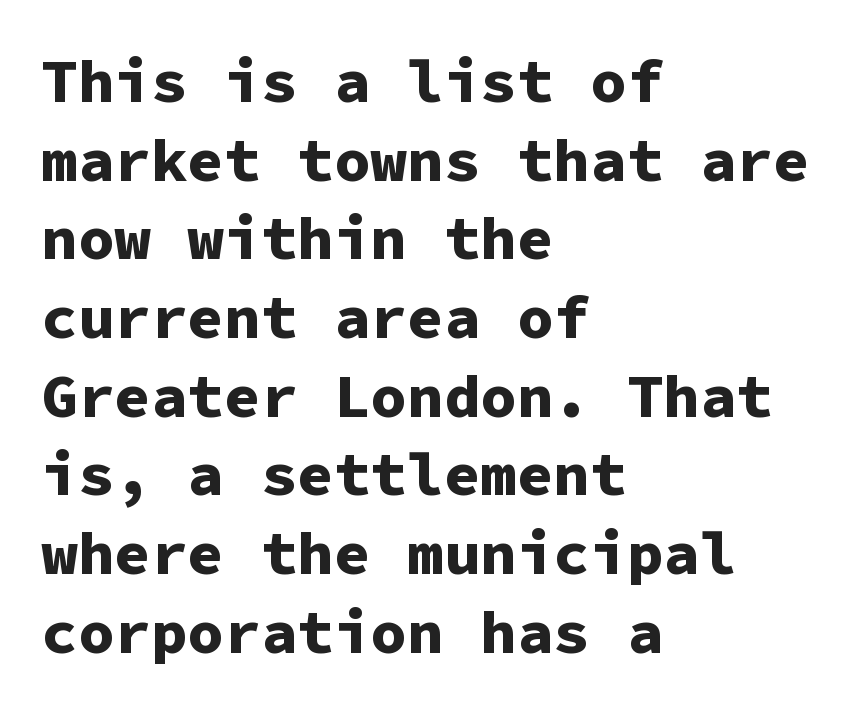
The rag falls on the right side of this text block. You could count columns in this text — the font is strictly monospaced. Horizontal bands of white between lines are of average thickness. Has an underline been added? It has not.
